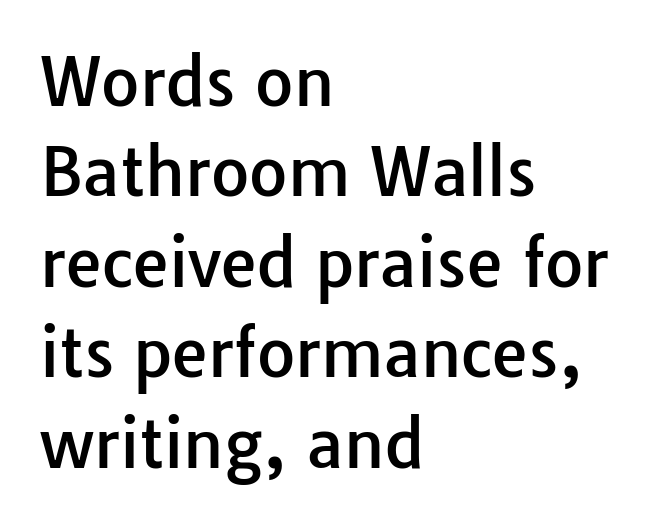
You could not count columns in this text — the font is proportionally spaced. The block of text has a typical density, with ordinary space between rows. Descender tails drop into unmarked territory. The passage is arranged the way most books set body copy — flush left.
